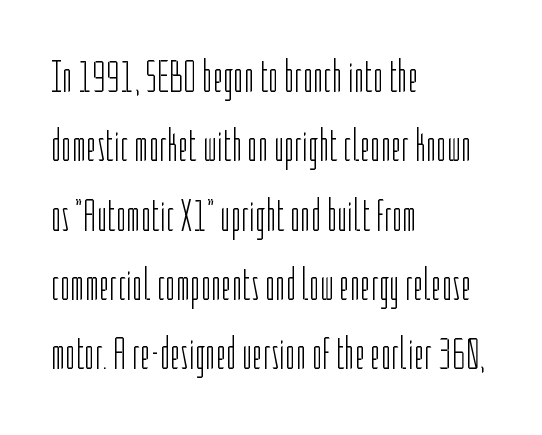
Q: Is the text bold? A: No.
Q: Is the text italic (slanted)? A: No, it is upright.
Q: Is the typeface a serif or a sans-serif typeface? A: Sans-serif.
Q: Is the text underlined? A: No.
Q: How is the paragraph aligned? A: Left-aligned.
Q: Is the spacing between letters normal or unusually wide? A: Normal.
Q: Is the spacing between lines tight, normal or loose? A: Normal.
Q: Width (condensed, normal, or wide)? A: Condensed.
Q: Stroke contrast? A: Low.
Q: x-height? A: Medium.
Q: Monospaced? A: No.
